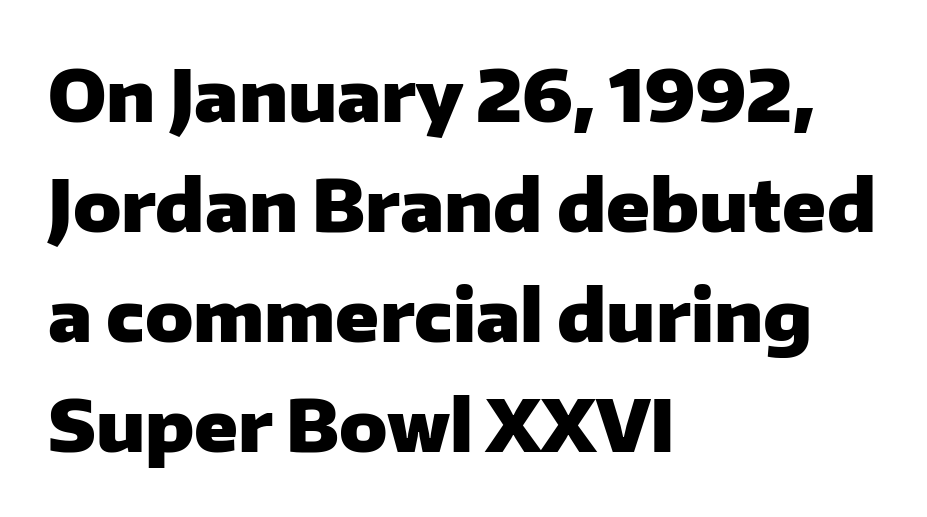
The image shows 71 px heavy sans-serif type, upright; set left-aligned, normal line spacing (1.55x), normal letter spacing, not underlined; low stroke contrast and a medium x-height.
